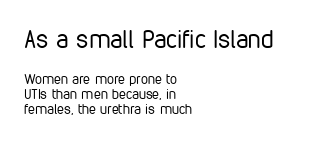
The image shows 25 px text type, upright; set left-aligned, tight line spacing (1.05x), normal letter spacing, not underlined; the first (top) block is 1.79x larger.
